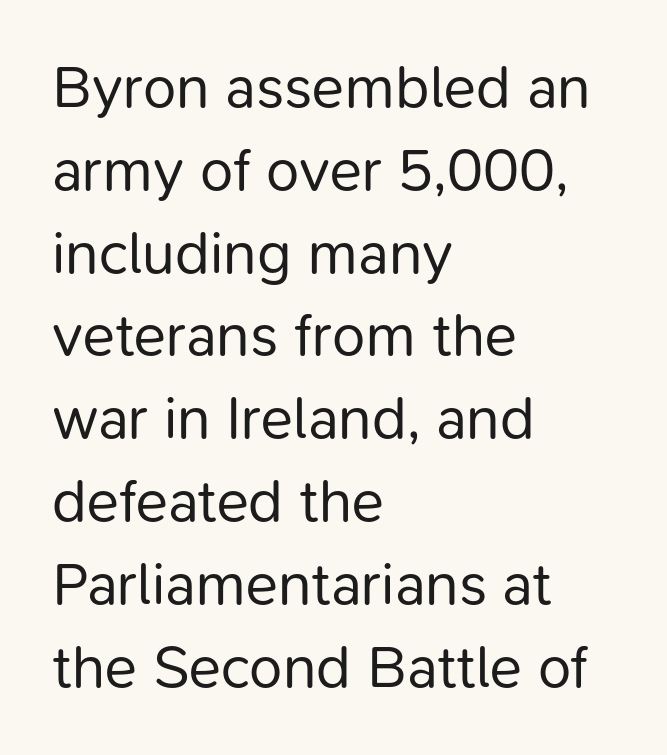
{"serif": "no", "italic": "no", "bold": "no", "weight": "regular", "width": "normal", "stroke_contrast": "low", "x_height": "medium", "monospaced": "no", "underline": "no", "align": "left", "line_spacing": "normal", "line_spacing_ratio": 1.38, "letter_spacing": "normal", "letter_spacing_em": 0.0, "glyph_px": 60}
